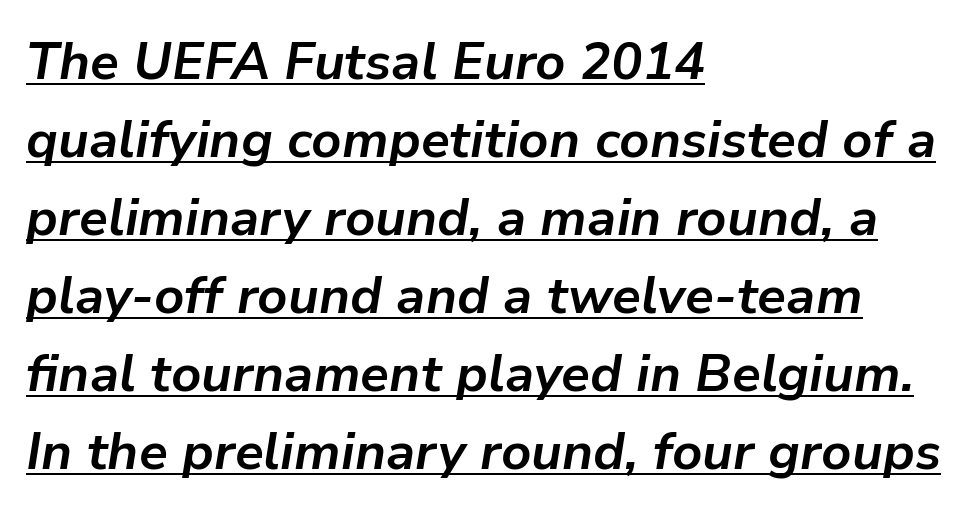
Heavy-handed strokes throughout: this text is bold. Note the varied advance widths — an 'i' is clearly narrower than an 'm'. The words here are underlined. A typesetter would call this zero additional tracking. The designer left line spacing at the default. The paragraph shown leans on its left margin.
